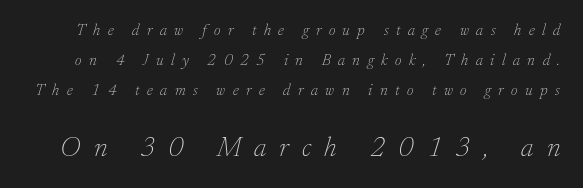
{"serif": "yes", "italic": "yes", "lean": "right", "slant_degrees": 17, "bold": "no", "weight": "thin", "width": "normal", "stroke_contrast": "low", "x_height": "small", "monospaced": "no", "underline": "no", "line_spacing_ratio": 1.87, "letter_spacing": "wide", "letter_spacing_em": 0.47, "larger_block": "second", "size_ratio": 1.75, "glyph_px": 28}
